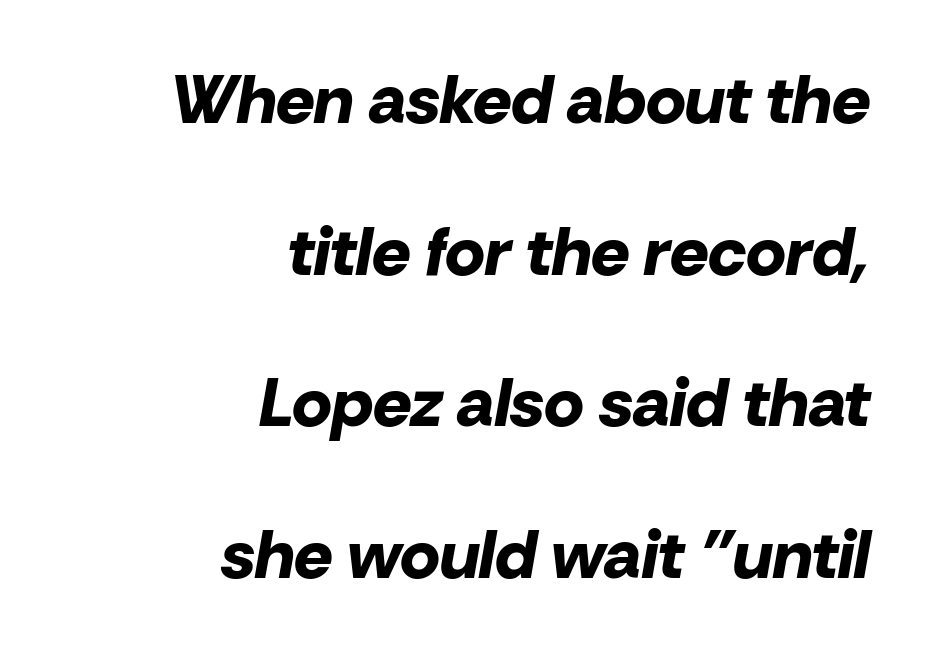
Q: Is the text bold? A: Yes.
Q: Is the text italic (slanted)? A: Yes, it leans right by about 10 degrees.
Q: Is the text underlined? A: No.
Q: How is the paragraph aligned? A: Right-aligned.
Q: Is the spacing between letters normal or unusually wide? A: Normal.
Q: Is the spacing between lines tight, normal or loose? A: Loose.
Q: Width (condensed, normal, or wide)? A: Normal.
Q: Stroke contrast? A: Low.
Q: x-height? A: Medium.
Q: Monospaced? A: No.
